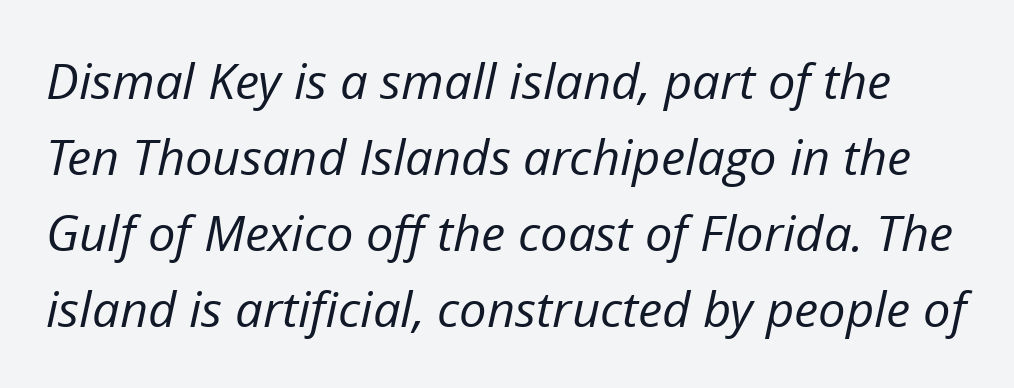
The image shows 49 px regular-weight type, italic (leaning right); set normal line spacing (1.55x), normal letter spacing, not underlined; low stroke contrast and a medium x-height.
